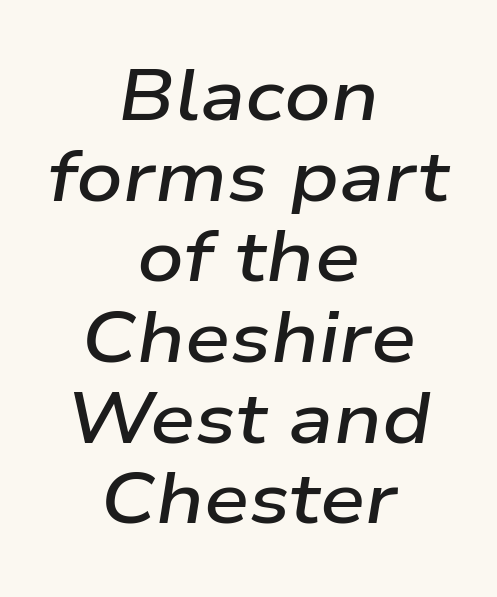
In terms of letterspacing, this is plain default setting. Is the block centered? Yes — each line is placed symmetrically about the middle. Underlining? Definitely not there. Italic? Definitely — the glyphs are oblique.
